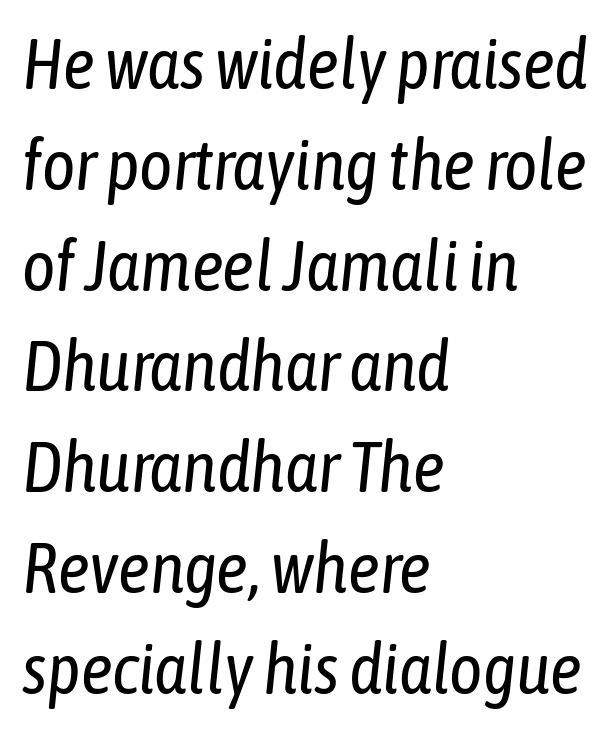
Q: Is the text bold? A: No.
Q: Is the text italic (slanted)? A: Yes, it leans right by about 6 degrees.
Q: Is the text underlined? A: No.
Q: How is the paragraph aligned? A: Left-aligned.
Q: Is the spacing between letters normal or unusually wide? A: Normal.
Q: Is the spacing between lines tight, normal or loose? A: Normal.
Q: Width (condensed, normal, or wide)? A: Condensed.
Q: Stroke contrast? A: Low.
Q: x-height? A: Medium.
Q: Monospaced? A: No.
